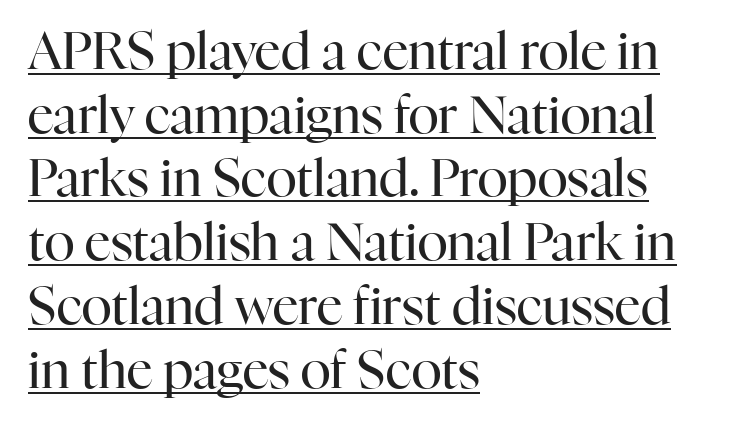
Think of a printed novel: that variable character pitch is what you see here. Vertically, the passage feels balanced, rows spaced as you'd expect. Unbolded letterforms with no extra heft. These lines were composed using upright roman letters. The type family on display is of the serif kind.
